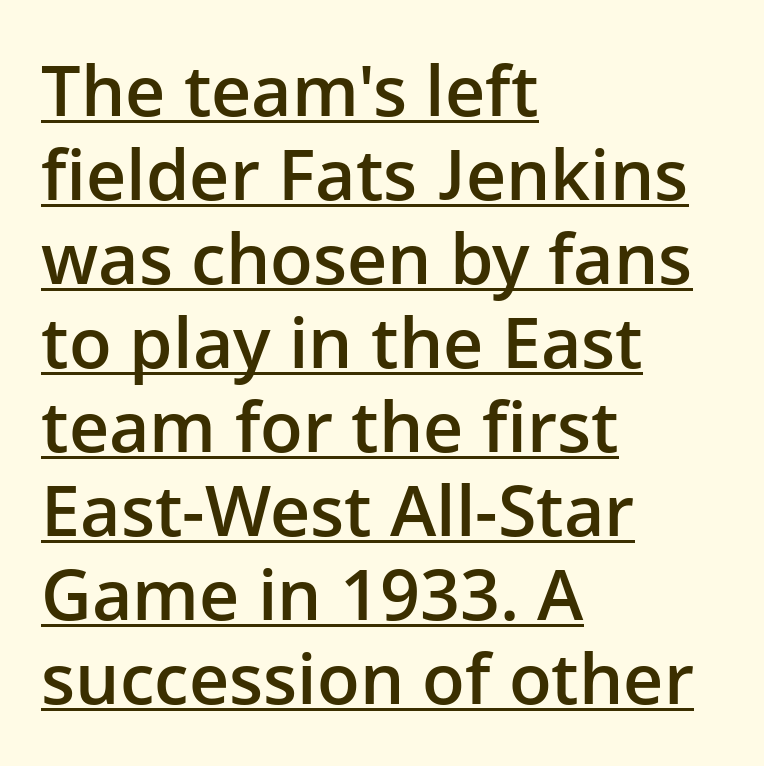
Q: Is the text bold? A: Semi-bold.
Q: Is the text italic (slanted)? A: No, it is upright.
Q: Is the typeface a serif or a sans-serif typeface? A: Sans-serif.
Q: Is the text underlined? A: Yes.
Q: How is the paragraph aligned? A: Left-aligned.
Q: Is the spacing between letters normal or unusually wide? A: Normal.
Q: Width (condensed, normal, or wide)? A: Normal.
Q: Stroke contrast? A: Low.
Q: x-height? A: Medium.
Q: Monospaced? A: No.
